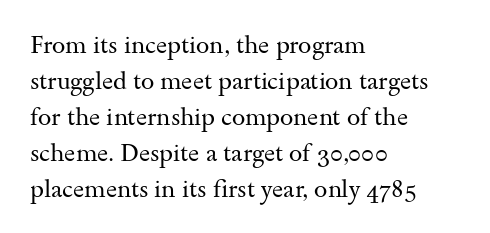
There is no visible air inserted between adjacent glyphs. The rendering anchors every line to the left-hand side. Counters stay open thanks to moderate or lighter strokes. Is there much room between lines? A standard amount, neither cramped nor airy. Type without underlining.
